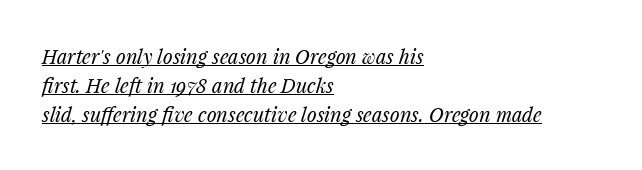
The image shows 20 px text type, italic (leaning right); set left-aligned, normal line spacing (1.45x), normal letter spacing, underlined.
